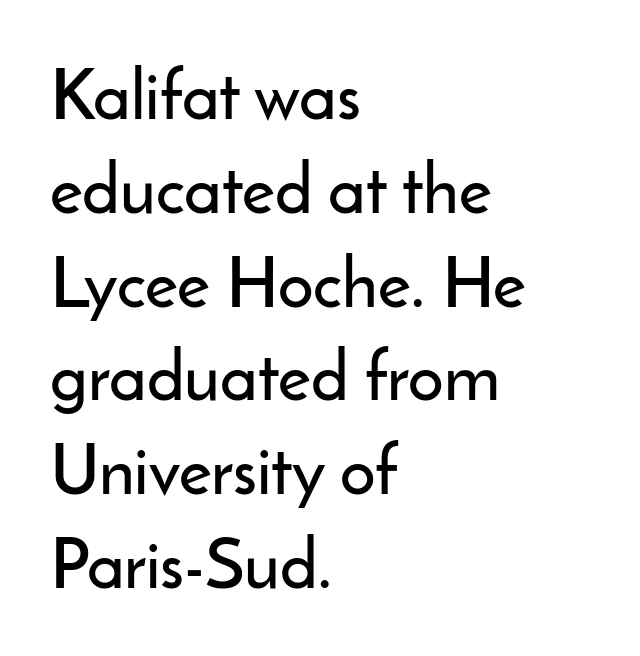
Q: Is the text italic (slanted)? A: No, it is upright.
Q: Is the typeface a serif or a sans-serif typeface? A: Sans-serif.
Q: Is the text underlined? A: No.
Q: How is the paragraph aligned? A: Left-aligned.
Q: Is the spacing between letters normal or unusually wide? A: Normal.
Q: Is the spacing between lines tight, normal or loose? A: Normal.
Q: Width (condensed, normal, or wide)? A: Normal.
Q: Stroke contrast? A: Low.
Q: x-height? A: Small.
Q: Monospaced? A: No.
